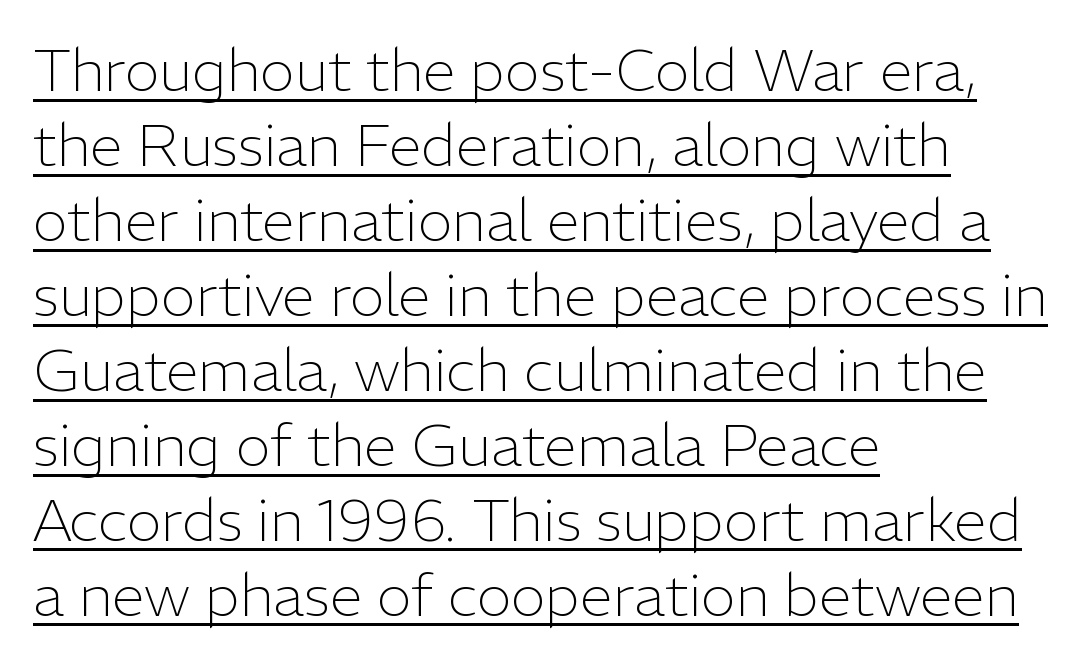
The image shows 59 px light sans-serif type, upright; set left-aligned, normal line spacing (1.27x), normal letter spacing, underlined; low stroke contrast and a medium x-height.
